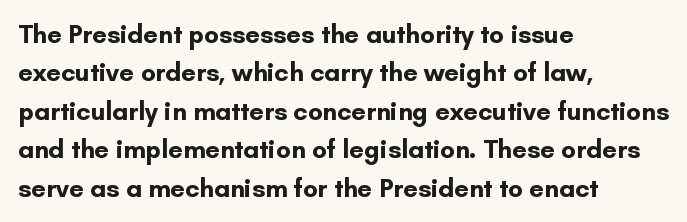
A typesetter would mark this as roman, not italic. Rule under the text: the space is simply empty. Layout note: lines flush left. The designer left line spacing at the default. What weight is shown? A full bold with thick strokes. This sample uses plain, unmodified letter spacing.
